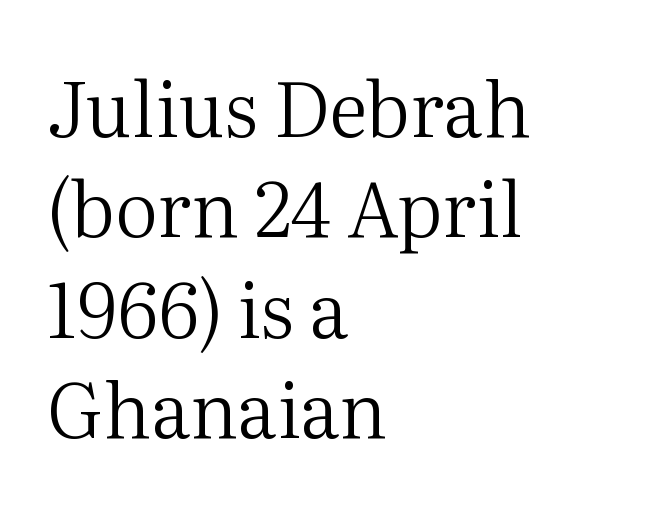
The image shows 76 px regular-weight serif type, upright; set left-aligned, normal line spacing (1.32x), normal letter spacing, not underlined; medium stroke contrast and a medium x-height.
